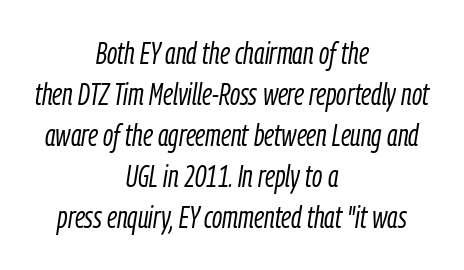
{"italic": "yes", "lean": "right", "slant_degrees": 9, "bold": "no", "weight": "light", "width": "condensed", "stroke_contrast": "low", "x_height": "medium", "monospaced": "no", "underline": "no", "align": "center", "line_spacing": "normal", "line_spacing_ratio": 1.37, "letter_spacing": "normal", "letter_spacing_em": 0.0, "glyph_px": 30}
